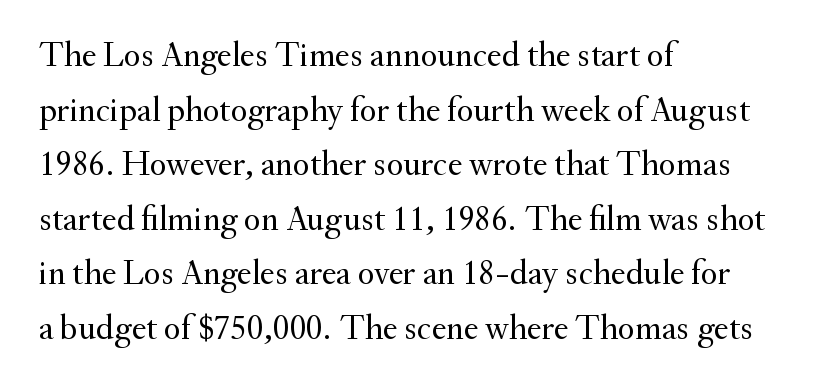
{"serif": "yes", "italic": "no", "bold": "no", "weight": "regular", "width": "normal", "stroke_contrast": "medium", "x_height": "small", "monospaced": "no", "underline": "no", "align": "left", "line_spacing": "normal", "line_spacing_ratio": 1.56, "letter_spacing": "normal", "letter_spacing_em": 0.0, "glyph_px": 35}
